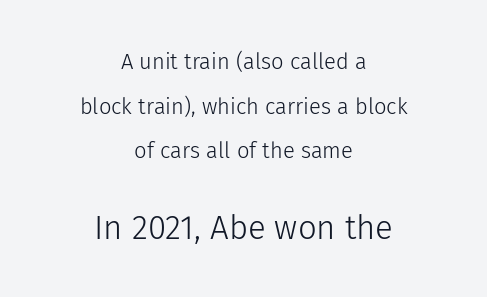
{"serif": "no", "italic": "no", "bold": "no", "weight": "light", "width": "normal", "stroke_contrast": "low", "x_height": "medium", "monospaced": "no", "underline": "no", "align": "center", "line_spacing": "loose", "line_spacing_ratio": 2.03, "letter_spacing": "normal", "letter_spacing_em": 0.0, "larger_block": "second", "size_ratio": 1.5, "glyph_px": 33}
